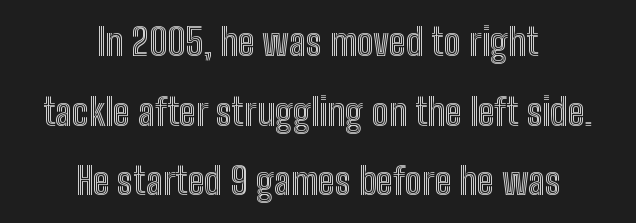
The image shows 38 px condensed type, upright; set centered, line spacing 1.83x, normal letter spacing, not underlined; a medium x-height.
